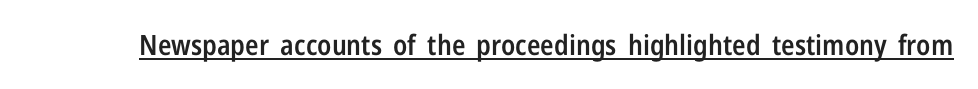
The image shows 28 px semibold, condensed sans-serif type, upright; set normal letter spacing, underlined; low stroke contrast and a medium x-height.
